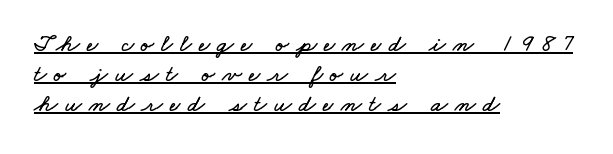
The image shows 24 px text type; set left-aligned, normal line spacing (1.26x), unusually wide letter spacing (+0.3 em), underlined.
